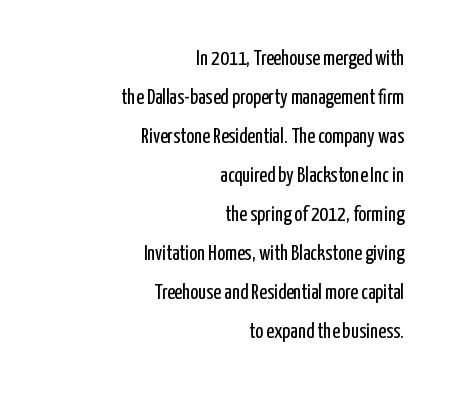
Q: Is the text bold? A: No.
Q: Is the text italic (slanted)? A: No, it is upright.
Q: Is the text underlined? A: No.
Q: How is the paragraph aligned? A: Right-aligned.
Q: Is the spacing between letters normal or unusually wide? A: Normal.
